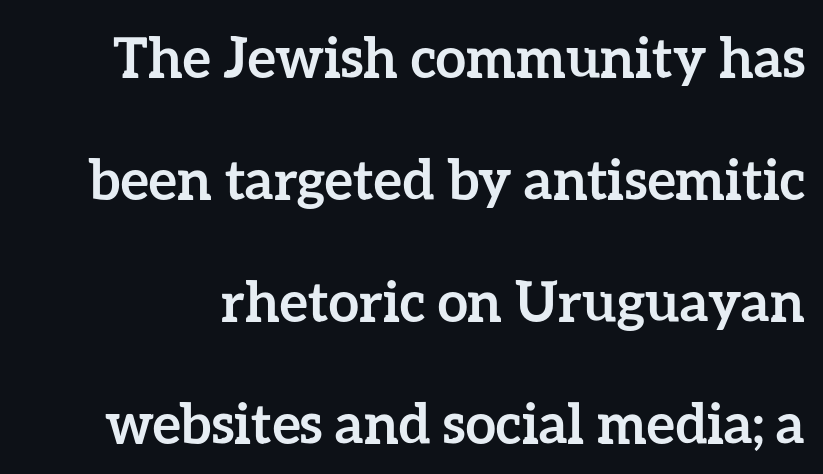
You could not count columns in this text — the font is proportionally spaced. Pretty heavy lettering here — definitely bold. Beneath every word, the page is bare. The horizontal fit of the characters is conventional and even. Quick note: not italic, upright.
